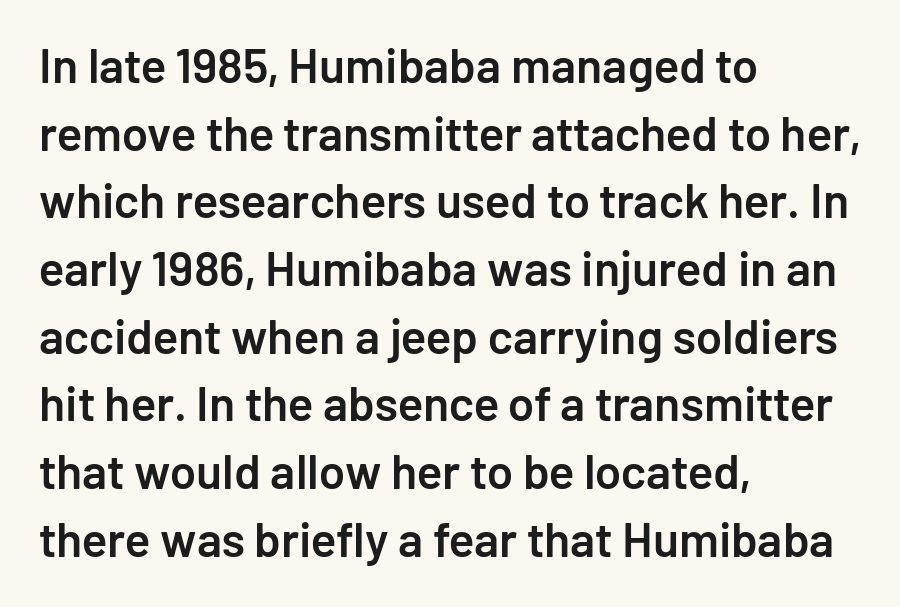
Q: Is the text bold? A: Semi-bold.
Q: Is the text italic (slanted)? A: No, it is upright.
Q: Is the typeface a serif or a sans-serif typeface? A: Sans-serif.
Q: Is the text underlined? A: No.
Q: How is the paragraph aligned? A: Left-aligned.
Q: Is the spacing between letters normal or unusually wide? A: Normal.
Q: Is the spacing between lines tight, normal or loose? A: Normal.
Q: Width (condensed, normal, or wide)? A: Normal.
Q: Stroke contrast? A: Low.
Q: x-height? A: Medium.
Q: Monospaced? A: No.
